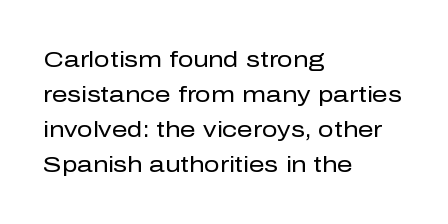
Q: Is the text bold? A: No.
Q: Is the text italic (slanted)? A: No, it is upright.
Q: Is the text underlined? A: No.
Q: How is the paragraph aligned? A: Left-aligned.
Q: Is the spacing between letters normal or unusually wide? A: Normal.
Q: Is the spacing between lines tight, normal or loose? A: Normal.
